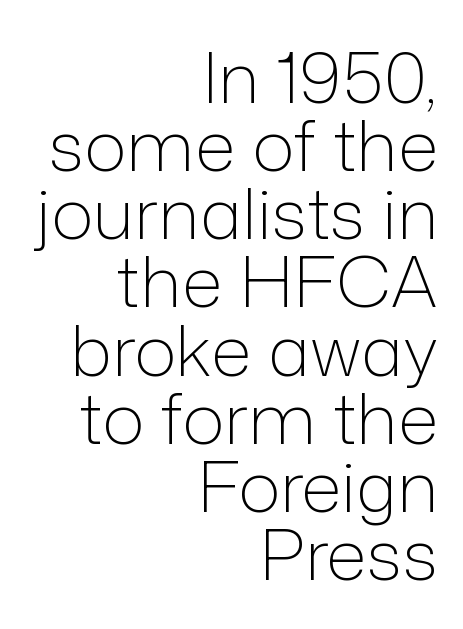
Q: Is the text bold? A: No.
Q: Is the text italic (slanted)? A: No, it is upright.
Q: Is the typeface a serif or a sans-serif typeface? A: Sans-serif.
Q: Is the text underlined? A: No.
Q: How is the paragraph aligned? A: Right-aligned.
Q: Is the spacing between letters normal or unusually wide? A: Normal.
Q: Is the spacing between lines tight, normal or loose? A: Tight.
Q: Width (condensed, normal, or wide)? A: Normal.
Q: Stroke contrast? A: Low.
Q: x-height? A: Medium.
Q: Monospaced? A: No.
